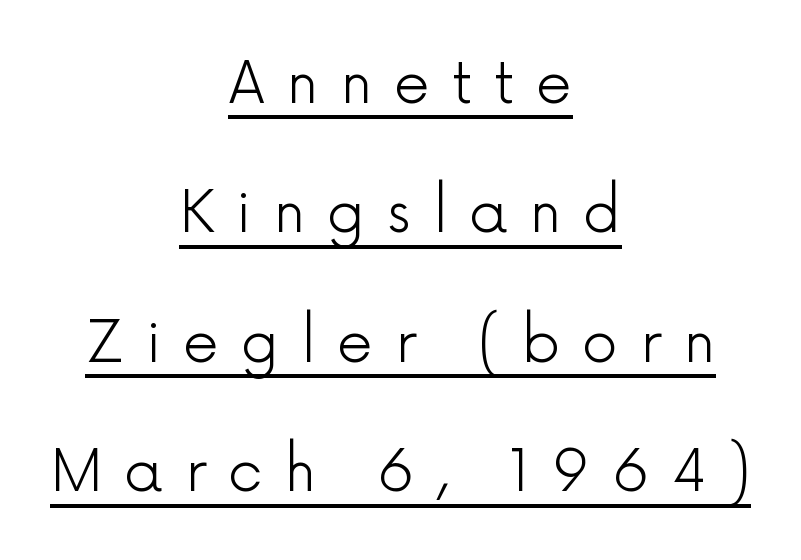
Q: Is the text bold? A: No.
Q: Is the text italic (slanted)? A: No, it is upright.
Q: Is the typeface a serif or a sans-serif typeface? A: Sans-serif.
Q: Is the text underlined? A: Yes.
Q: How is the paragraph aligned? A: Centered.
Q: Is the spacing between letters normal or unusually wide? A: Unusually wide.
Q: Is the spacing between lines tight, normal or loose? A: Loose.
Q: Width (condensed, normal, or wide)? A: Normal.
Q: x-height? A: Medium.
Q: Monospaced? A: No.
